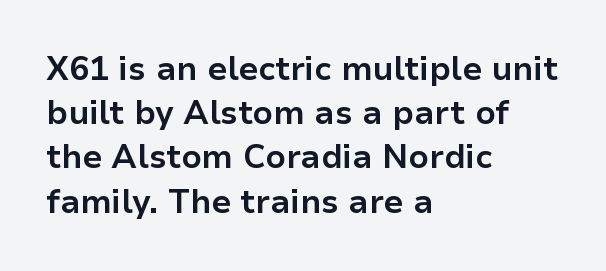
Q: Is the text bold? A: Yes.
Q: Is the text italic (slanted)? A: No, it is upright.
Q: Is the typeface a serif or a sans-serif typeface? A: Sans-serif.
Q: Is the text underlined? A: No.
Q: How is the paragraph aligned? A: Left-aligned.
Q: Is the spacing between letters normal or unusually wide? A: Normal.
Q: Is the spacing between lines tight, normal or loose? A: Normal.
Q: Width (condensed, normal, or wide)? A: Normal.
Q: Stroke contrast? A: Low.
Q: x-height? A: Medium.
Q: Monospaced? A: No.
